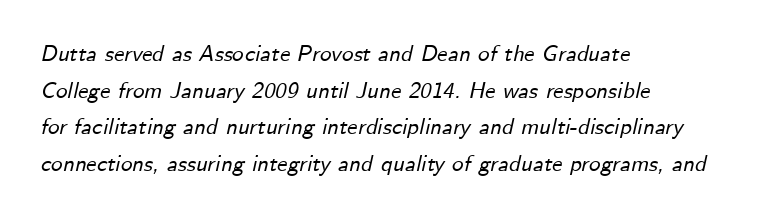
Type without underlining. Which margin do the lines hug? The left one — the right edge is uneven. Quick note: interline space is typical. Caption: standard tracking, unaltered. Style check: oblique.
